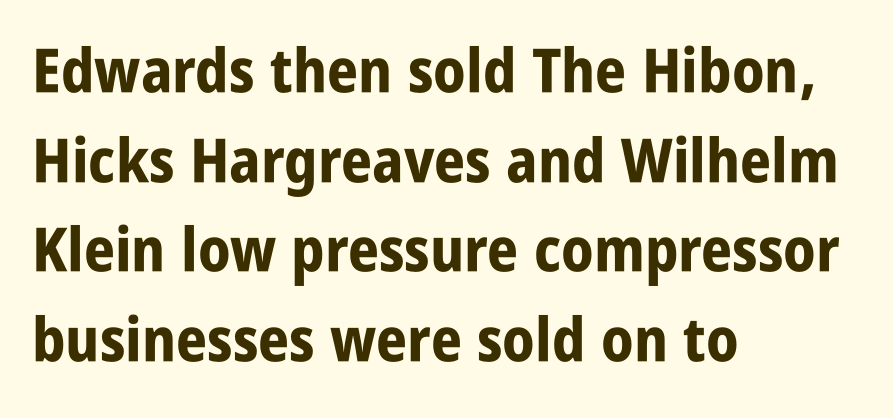
{"serif": "no", "italic": "no", "bold": "yes", "weight": "bold", "width": "condensed", "stroke_contrast": "low", "x_height": "large", "monospaced": "no", "underline": "no", "align": "left", "line_spacing": "normal", "line_spacing_ratio": 1.47, "letter_spacing": "normal", "letter_spacing_em": 0.0, "glyph_px": 61}
